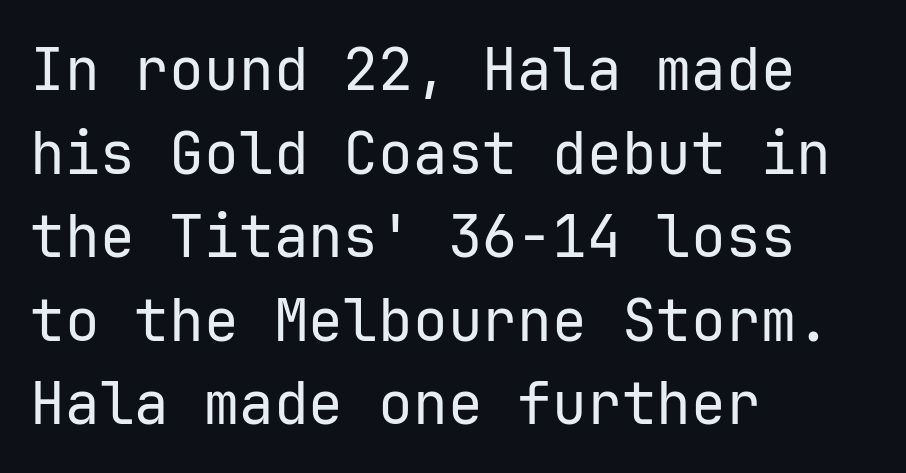
{"serif": "no", "italic": "no", "bold": "no", "weight": "regular", "width": "normal", "stroke_contrast": "low", "x_height": "medium", "monospaced": "yes", "underline": "no", "align": "left", "line_spacing": "normal", "line_spacing_ratio": 1.44, "letter_spacing": "normal", "letter_spacing_em": 0.0, "glyph_px": 58}
